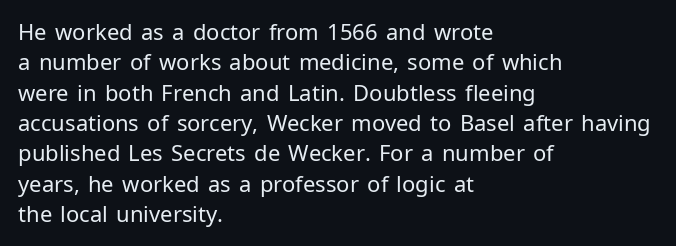
A quiet, ordinary-to-light weight characterises the typeface. The text block is weighted toward the left margin, trailing off unevenly rightward. This rendering leaves character spacing at its baseline value. Characters remain perfectly vertical along every line. The strip under each line holds only bare page.
